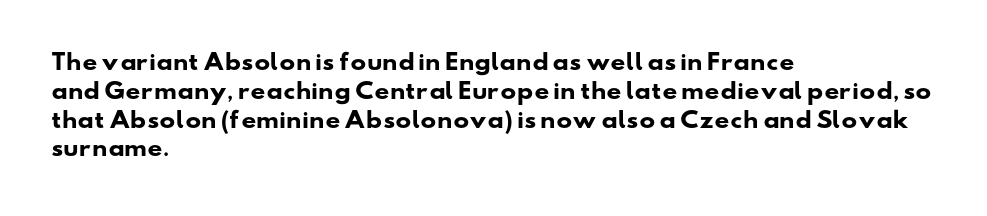
{"bold": "yes", "underline": "no", "align": "left", "line_spacing": "normal", "line_spacing_ratio": 1.37, "letter_spacing": "normal", "letter_spacing_em": 0.0, "glyph_px": 21}
